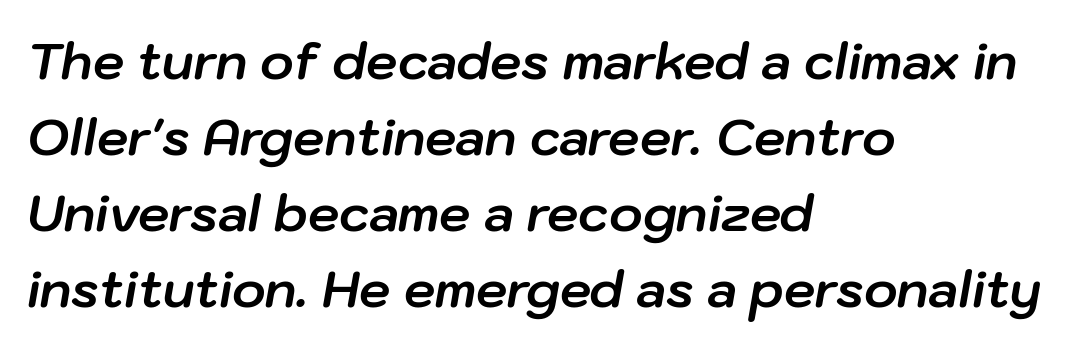
No word sits above an underline. Interline gaps are of average width in this sample. Here the designer chose a conventional face with non-uniform glyph widths. Glyph-to-glyph distance matches everyday printed text. All the whitespace from short lines collects on the right. The sample has been set heavy, in full bold.
